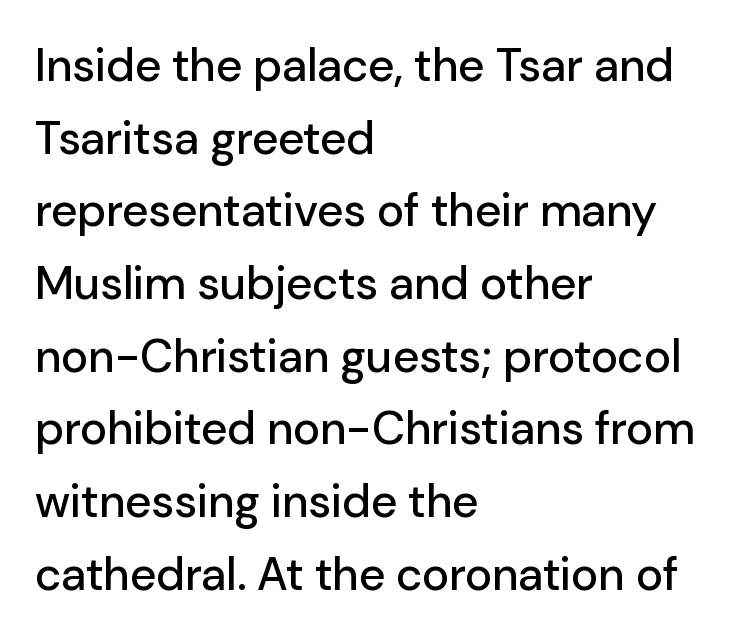
This rendering employs a face without finishing strokes, i.e., a sans-serif. Proportional: the letters do not fall into vertical columns. In terms of posture, this sample is upright. The specimen omits any rule beneath the text block's lines. Whoever set this chose a conventional vertical rhythm. The rendering keeps characters at their native spacing.
